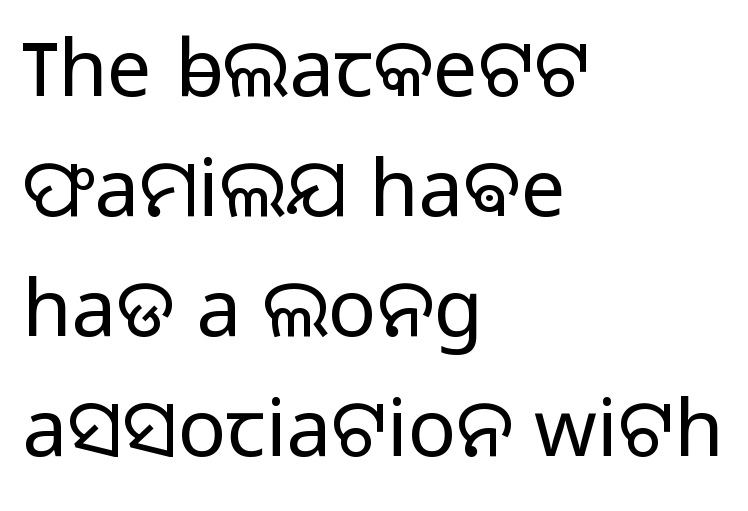
Are there feet on the stems? There aren't — it's a sans. Teacher's note: observe the even left margin — that is flush-left alignment. Is there much room between lines? A standard amount, neither cramped nor airy. No extra tracking has been applied to these lines. Bold? No — there's no thickening of the strokes. Letters rest on an invisible, unmarked baseline.
